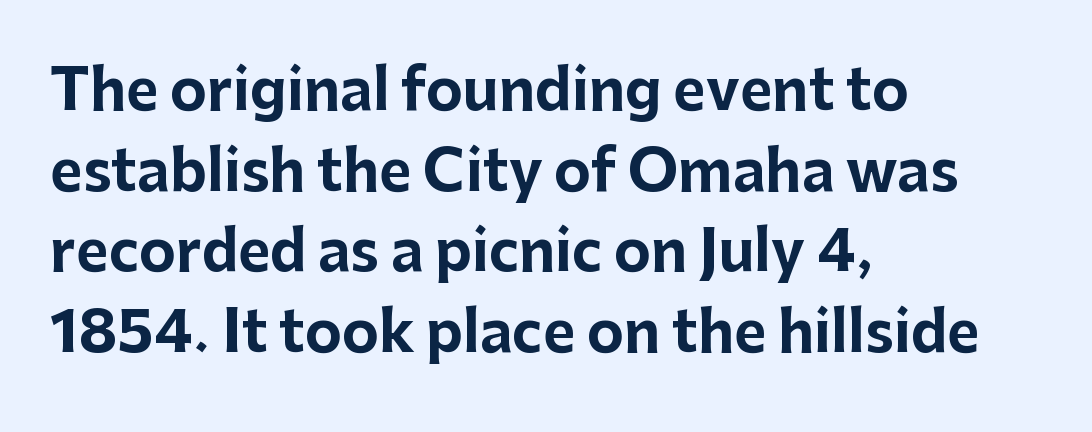
Q: Is the text bold? A: Yes.
Q: Is the text italic (slanted)? A: No, it is upright.
Q: Is the typeface a serif or a sans-serif typeface? A: Sans-serif.
Q: Is the text underlined? A: No.
Q: How is the paragraph aligned? A: Left-aligned.
Q: Is the spacing between letters normal or unusually wide? A: Normal.
Q: Is the spacing between lines tight, normal or loose? A: Normal.
Q: Width (condensed, normal, or wide)? A: Normal.
Q: Stroke contrast? A: Low.
Q: x-height? A: Medium.
Q: Monospaced? A: No.
